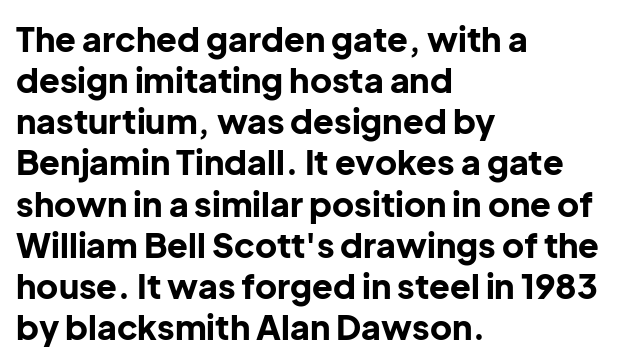
The lines in this sample share a left origin and differ only in where they stop. Stroke thickness is high; the sample reads as a true bold. The space beneath each line is pristine and unruled. A typesetter would call this proportional, since set widths differ per character. The type sits square on the baseline with zero lean.
